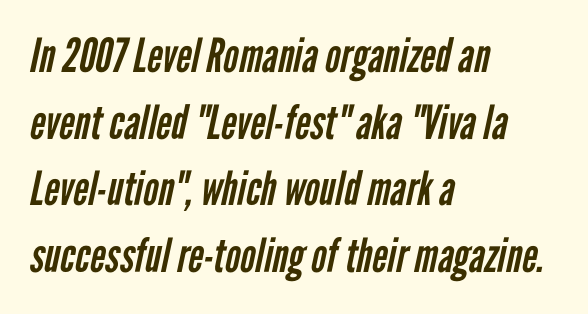
The image shows 47 px regular-weight, condensed sans-serif type; set left-aligned, normal line spacing (1.42x), normal letter spacing, not underlined; low stroke contrast and a medium x-height.
